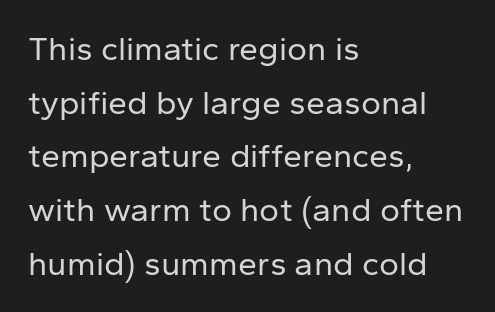
Q: Is the text bold? A: No.
Q: Is the text italic (slanted)? A: No, it is upright.
Q: Is the typeface a serif or a sans-serif typeface? A: Sans-serif.
Q: Is the text underlined? A: No.
Q: How is the paragraph aligned? A: Left-aligned.
Q: Is the spacing between letters normal or unusually wide? A: Normal.
Q: Is the spacing between lines tight, normal or loose? A: Normal.
Q: Width (condensed, normal, or wide)? A: Normal.
Q: Stroke contrast? A: Low.
Q: x-height? A: Medium.
Q: Monospaced? A: No.
